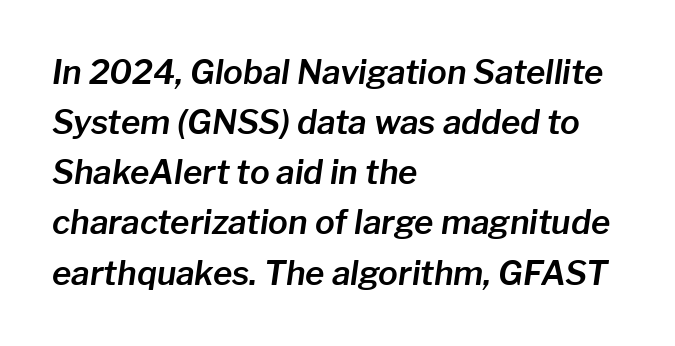
Each new line begins a customary step beneath the previous one. The text block is weighted toward the left margin, trailing off unevenly rightward. What stands out about the letter spacing? Nothing — it is the standard amount. The glyphs are unaccompanied by any horizontal stroke below them. Varying glyph widths throughout — classic text-font behaviour. An italicized treatment has been applied to the whole sample.
